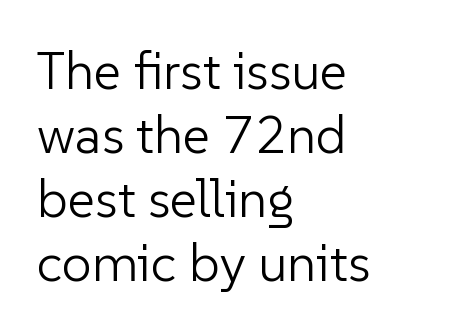
Q: Is the text bold? A: No.
Q: Is the text italic (slanted)? A: No, it is upright.
Q: Is the typeface a serif or a sans-serif typeface? A: Sans-serif.
Q: Is the text underlined? A: No.
Q: How is the paragraph aligned? A: Left-aligned.
Q: Is the spacing between letters normal or unusually wide? A: Normal.
Q: Width (condensed, normal, or wide)? A: Normal.
Q: Stroke contrast? A: Low.
Q: x-height? A: Medium.
Q: Monospaced? A: No.
